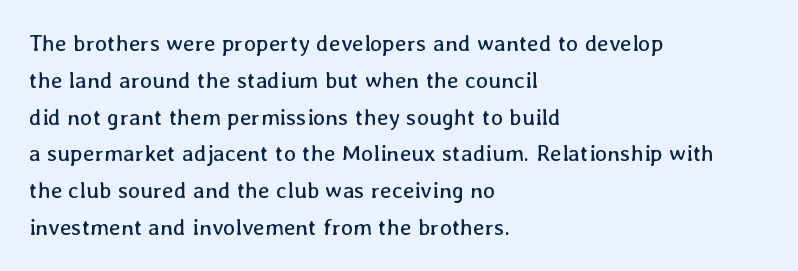
The image shows 23 px text type, upright; set left-aligned, normal line spacing (1.6x), normal letter spacing, not underlined.
